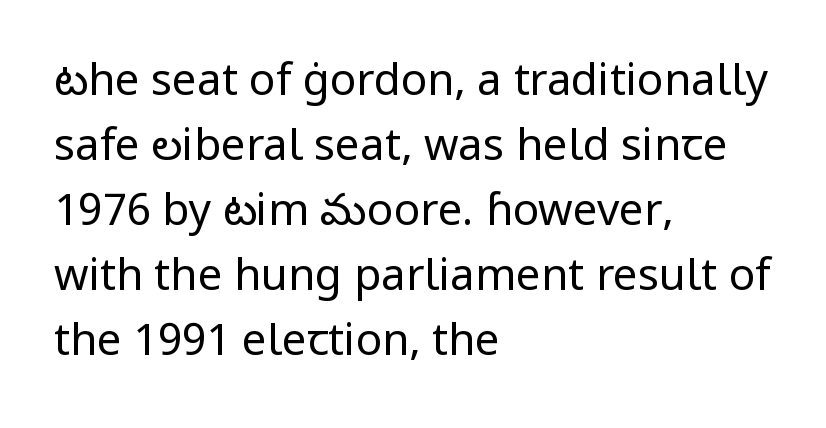
In terms of letterspacing, this is plain default setting. A typesetter would label this face a sans. The space directly below the letters is spotless. Each letter keeps its own natural width here, so spacing adapts to shape. Compared with typical paragraphs, the rows here are spaced about the same.
